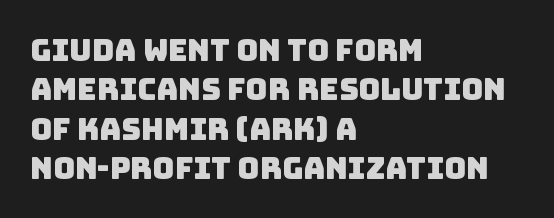
Q: Is the typeface a serif or a sans-serif typeface? A: Sans-serif.
Q: Is the text underlined? A: No.
Q: How is the paragraph aligned? A: Left-aligned.
Q: Is the spacing between letters normal or unusually wide? A: Normal.
Q: Is the spacing between lines tight, normal or loose? A: Normal.
Q: Width (condensed, normal, or wide)? A: Normal.
Q: Stroke contrast? A: Low.
Q: x-height? A: Large.
Q: Monospaced? A: No.
